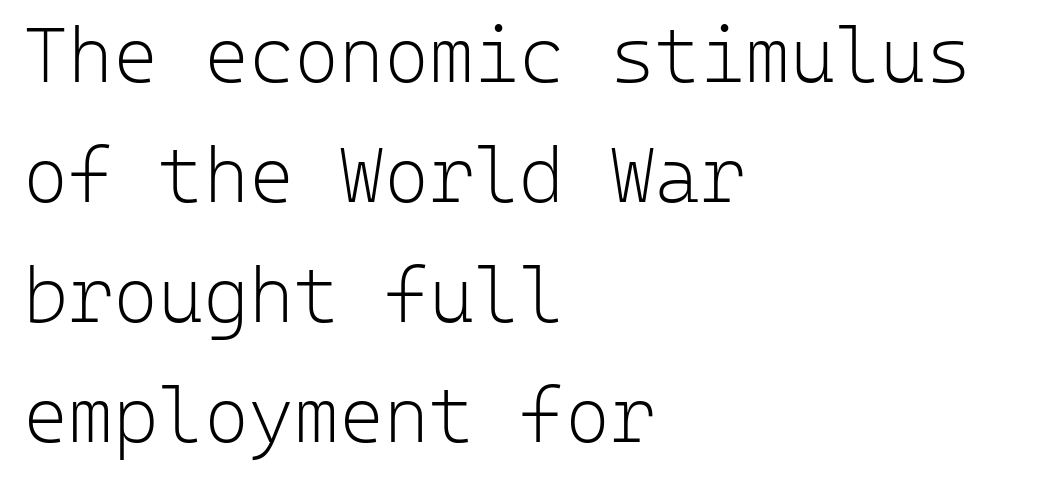
These lines stack with their left ends in a neat column. Looks like terminal output: every glyph gets an equal slot. To sum up the face: it is a sans, with no serifs. The letterforms sit at book weight or below.
